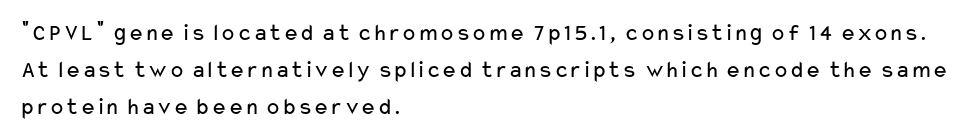
Ordinary non-slanted type is in use. This sample uses plain, unmodified letter spacing. Has an underline been added? It has not. The designer left line spacing at the default. The cut favours lightness, reaching ordinary text weight at its darkest. Layout note: lines flush left.
